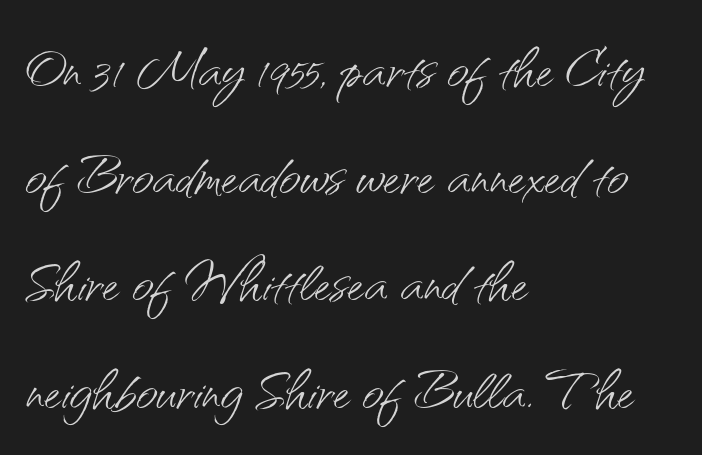
The rendering uses a moderate line-height, typical for paragraphs. Check under the words: just untouched page. A student would call this left alignment; a typographer would say flush left, rag right. Does the type have serifs? No, each stem ends abruptly.
